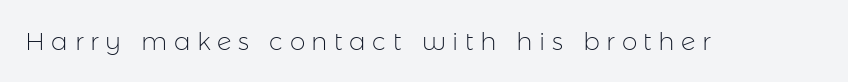
Q: Is the text bold? A: No.
Q: Is the text italic (slanted)? A: No, it is upright.
Q: Is the text underlined? A: No.
Q: Is the spacing between letters normal or unusually wide? A: Unusually wide.
